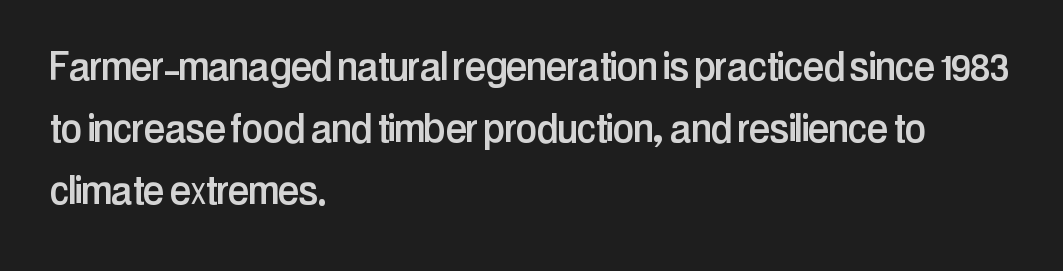
Rule under the text: the space is simply empty. The passage shown is typed in a proportional face where columns would drift. Italic: no, the glyphs are upright roman. Horizontal alignment here is leftward, the default for most running prose. Typographically, this falls in the sans-serif category. Regular leading.
